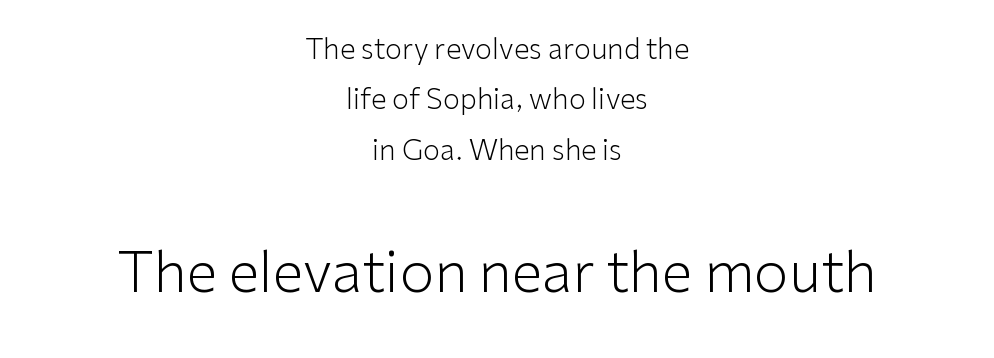
{"serif": "no", "italic": "no", "bold": "no", "weight": "light", "width": "normal", "stroke_contrast": "low", "x_height": "medium", "monospaced": "no", "underline": "no", "align": "center", "line_spacing_ratio": 1.8, "letter_spacing": "normal", "letter_spacing_em": 0.0, "larger_block": "second", "size_ratio": 2.0, "glyph_px": 56}
